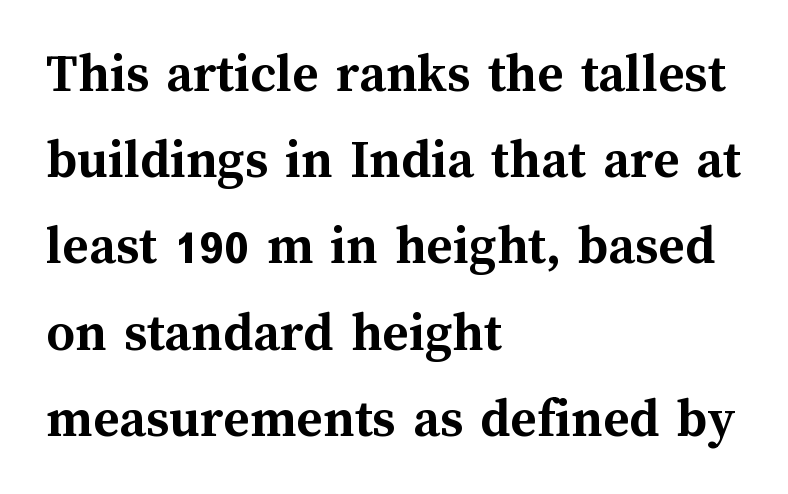
Q: Is the text bold? A: Yes.
Q: Is the text italic (slanted)? A: No, it is upright.
Q: Is the text underlined? A: No.
Q: How is the paragraph aligned? A: Left-aligned.
Q: Is the spacing between letters normal or unusually wide? A: Normal.
Q: Is the spacing between lines tight, normal or loose? A: Normal.
Q: Width (condensed, normal, or wide)? A: Normal.
Q: Stroke contrast? A: Medium.
Q: x-height? A: Medium.
Q: Monospaced? A: No.
